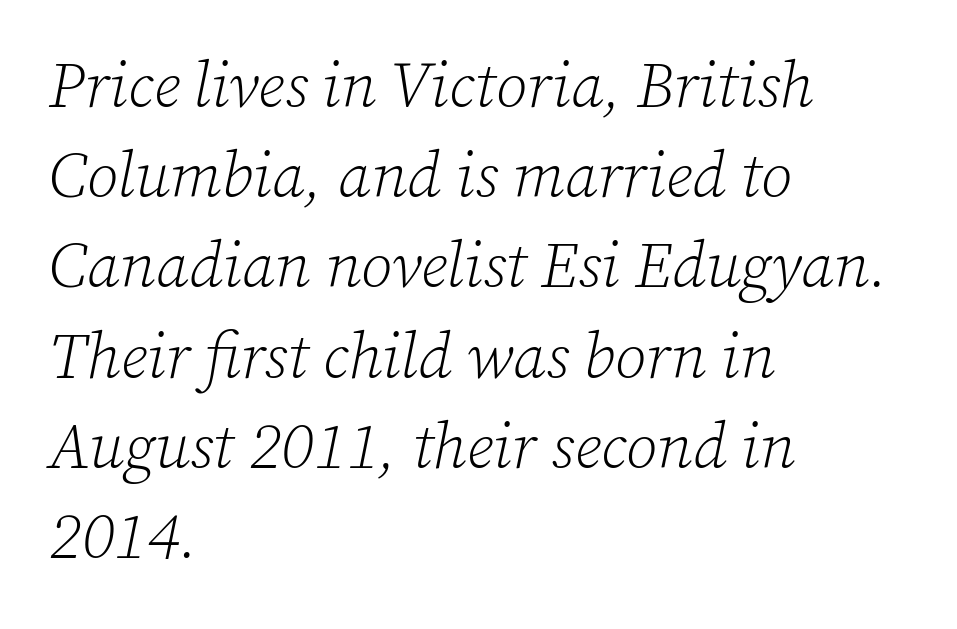
The image shows 64 px light serif type, italic (leaning right); set left-aligned, normal line spacing (1.41x), normal letter spacing, not underlined; low stroke contrast and a medium x-height.
